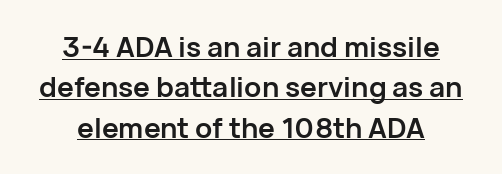
{"serif": "no", "italic": "no", "bold": "yes", "weight": "semibold", "width": "normal", "stroke_contrast": "low", "x_height": "medium", "monospaced": "no", "underline": "yes", "align": "center", "line_spacing": "normal", "line_spacing_ratio": 1.44, "letter_spacing": "normal", "letter_spacing_em": 0.0, "glyph_px": 28}
